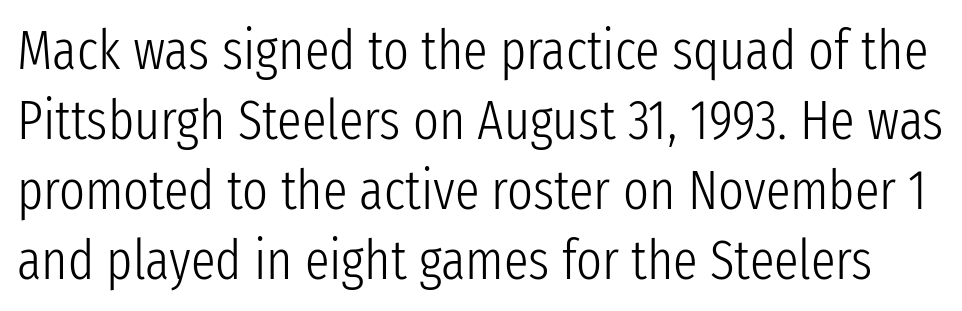
Q: Is the text bold? A: No.
Q: Is the text italic (slanted)? A: No, it is upright.
Q: Is the typeface a serif or a sans-serif typeface? A: Sans-serif.
Q: Is the text underlined? A: No.
Q: Is the spacing between letters normal or unusually wide? A: Normal.
Q: Is the spacing between lines tight, normal or loose? A: Normal.
Q: Width (condensed, normal, or wide)? A: Condensed.
Q: Stroke contrast? A: Low.
Q: x-height? A: Medium.
Q: Monospaced? A: No.
